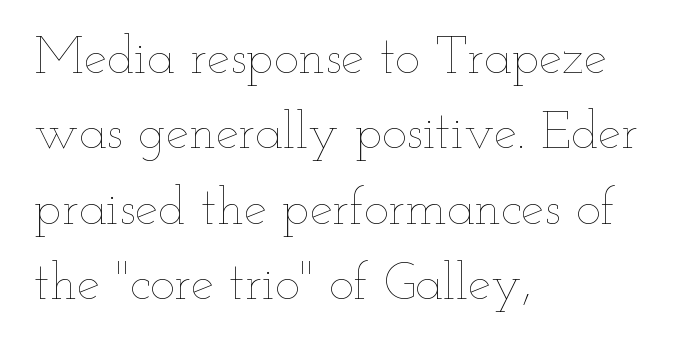
The strokes carry an ordinary text weight at most. Interline gaps are of average width in this sample. Reading down the block, your eye returns to a fixed left position each line. This is the regular roman posture of the typeface.
